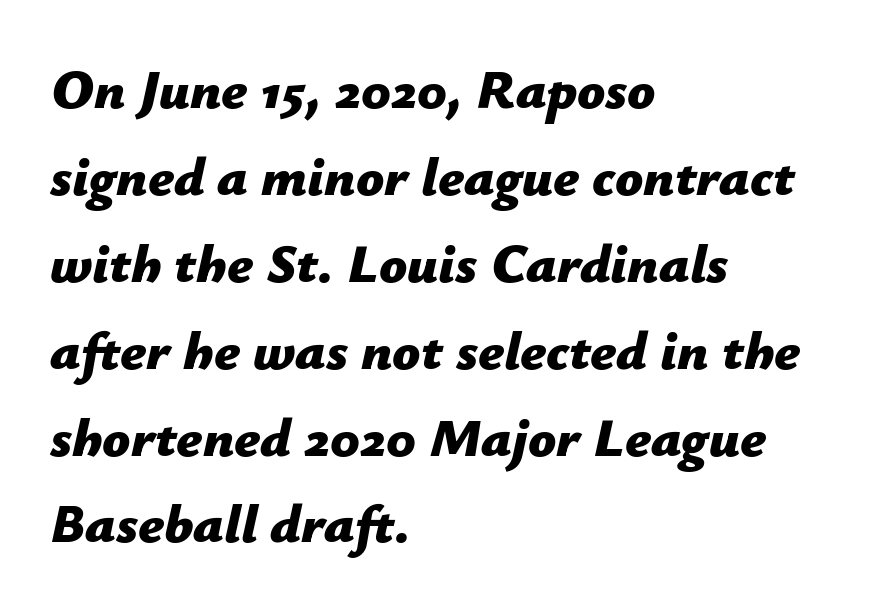
Q: Is the text bold? A: Yes.
Q: Is the text italic (slanted)? A: Yes, it leans right by about 12 degrees.
Q: Is the text underlined? A: No.
Q: How is the paragraph aligned? A: Left-aligned.
Q: Is the spacing between letters normal or unusually wide? A: Normal.
Q: Is the spacing between lines tight, normal or loose? A: Normal.
Q: Width (condensed, normal, or wide)? A: Normal.
Q: Stroke contrast? A: Low.
Q: x-height? A: Medium.
Q: Monospaced? A: No.
